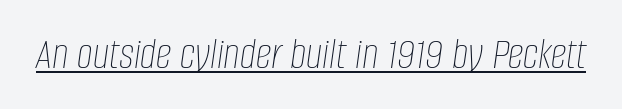
Q: Is the text bold? A: No.
Q: Is the text italic (slanted)? A: Yes, it leans right by about 8 degrees.
Q: Is the text underlined? A: Yes.
Q: Is the spacing between letters normal or unusually wide? A: Normal.
Q: Width (condensed, normal, or wide)? A: Condensed.
Q: Stroke contrast? A: Low.
Q: x-height? A: Large.
Q: Monospaced? A: No.
